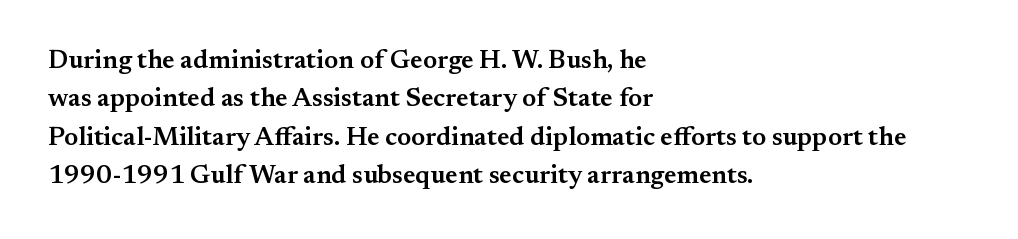
The lines are quadded left. Short note: letters normally spaced. Just letters on the line, the space beneath them empty. Look at the stroke-to-counter ratio: somewhat heavy, a semibold. Regular leading.
